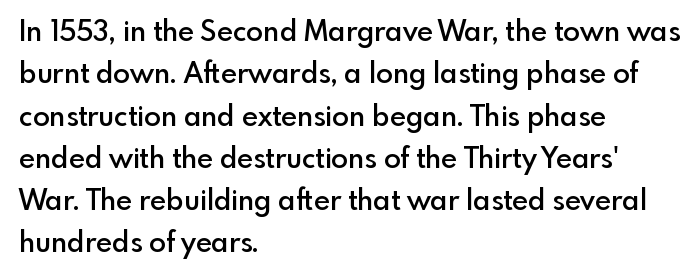
Vertically, the passage feels balanced, rows spaced as you'd expect. A typesetter would call this proportional, since set widths differ per character. Unlike italic type, these characters show no tilt at all. Beneath every word, the page is bare.
